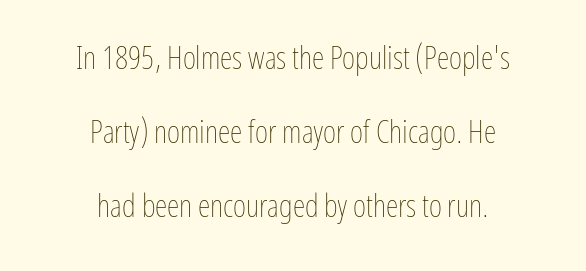
{"italic": "no", "bold": "no", "weight": "thin", "width": "condensed", "stroke_contrast": "low", "x_height": "medium", "monospaced": "no", "underline": "no", "align": "center", "line_spacing": "loose", "line_spacing_ratio": 2.31, "letter_spacing": "normal", "letter_spacing_em": 0.0, "glyph_px": 32}
